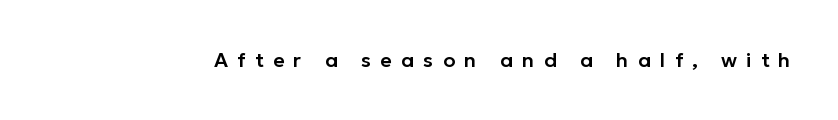
{"italic": "no", "underline": "no", "letter_spacing": "wide", "letter_spacing_em": 0.46, "glyph_px": 20}
